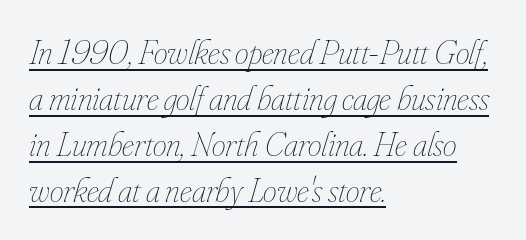
Q: Is the text bold? A: No.
Q: Is the text italic (slanted)? A: Yes, it leans right by about 16 degrees.
Q: Is the text underlined? A: Yes.
Q: How is the paragraph aligned? A: Left-aligned.
Q: Is the spacing between letters normal or unusually wide? A: Normal.
Q: Is the spacing between lines tight, normal or loose? A: Normal.
Q: Width (condensed, normal, or wide)? A: Condensed.
Q: Stroke contrast? A: Low.
Q: x-height? A: Small.
Q: Monospaced? A: No.
